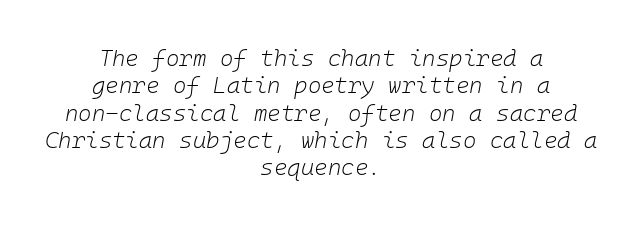
{"italic": "yes", "lean": "right", "slant_degrees": 10, "bold": "no", "underline": "no", "align": "center", "line_spacing_ratio": 1.19, "letter_spacing": "normal", "letter_spacing_em": 0.0, "glyph_px": 23}
